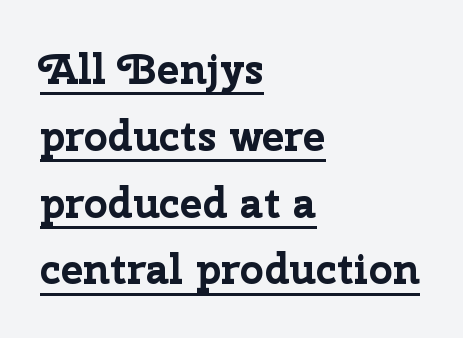
The passage shown is underscored from start to finish. Here the glyphs are tracked normally, forming tight word shapes. Check where the strokes stop: nothing finishes them off — pure sans. The passage shown is typed in a proportional face where columns would drift. The rendering uses a bold face; every stroke is thick and dark. You can tell it's not italic because the verticals are truly vertical.
